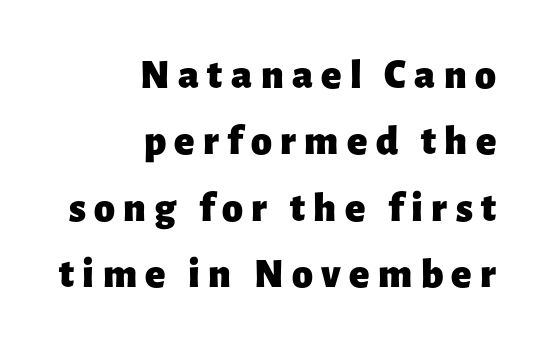
The image shows 42 px heavy sans-serif type, upright; set right-aligned, normal line spacing (1.58x), unusually wide letter spacing (+0.2 em), not underlined; low stroke contrast and a medium x-height.
